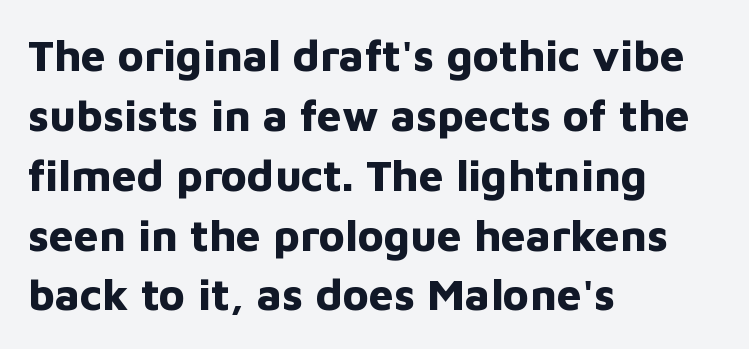
The image shows 44 px bold sans-serif type, upright; set left-aligned, normal line spacing (1.36x), normal letter spacing, not underlined; low stroke contrast and a medium x-height.
